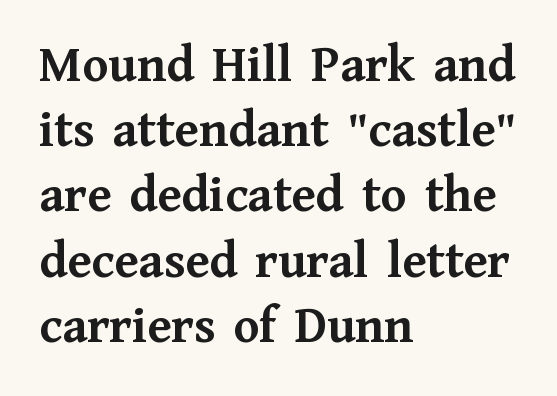
{"serif": "yes", "italic": "no", "bold": "yes", "weight": "semibold", "width": "normal", "stroke_contrast": "medium", "x_height": "medium", "monospaced": "no", "underline": "no", "align": "left", "line_spacing_ratio": 1.23, "letter_spacing": "normal", "letter_spacing_em": 0.0, "glyph_px": 53}
